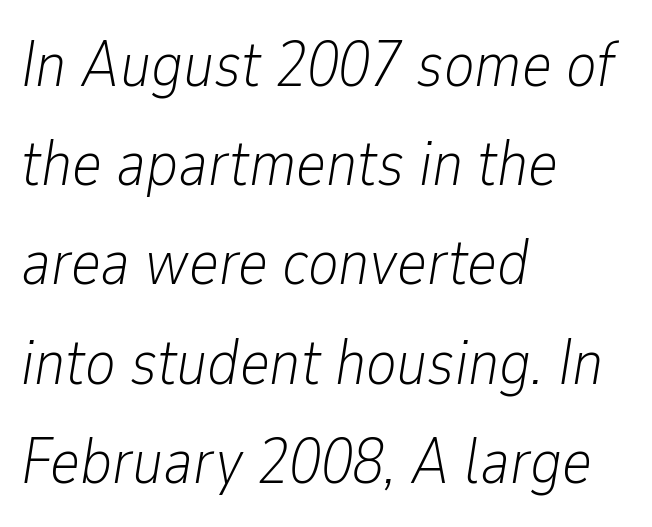
The image shows 64 px light, condensed type, italic (leaning right); set left-aligned, normal line spacing (1.55x), normal letter spacing, not underlined; low stroke contrast and a medium x-height.
